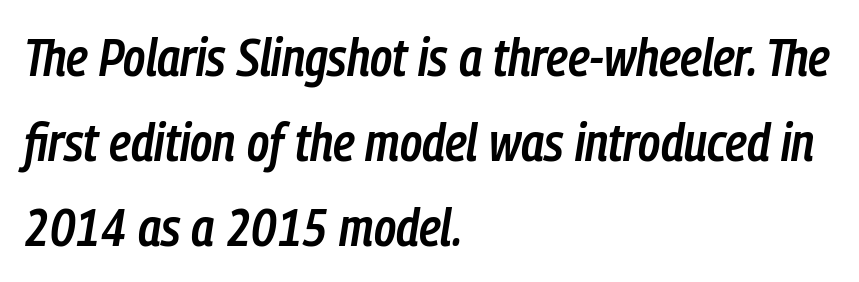
The image shows 53 px semibold, condensed type, italic (leaning right); set left-aligned, normal line spacing (1.6x), normal letter spacing, not underlined; low stroke contrast and a medium x-height.
